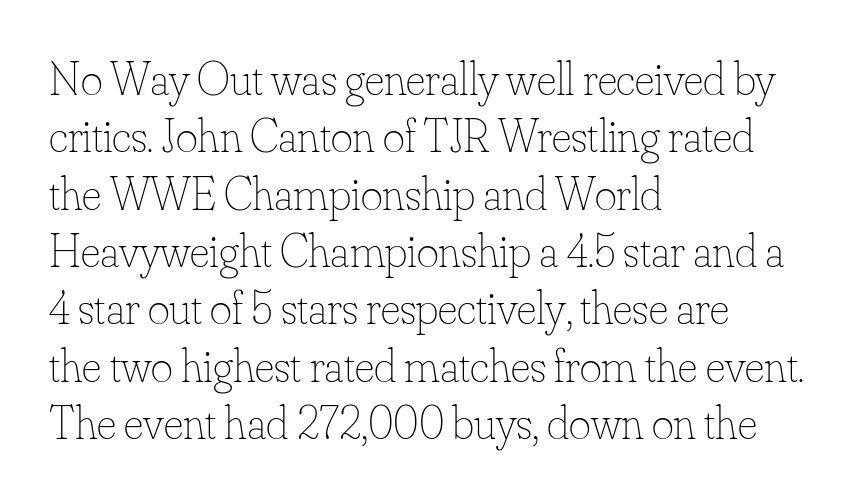
The image shows 47 px thin type, upright; set left-aligned, line spacing 1.22x, normal letter spacing, not underlined; low stroke contrast and a small x-height.
